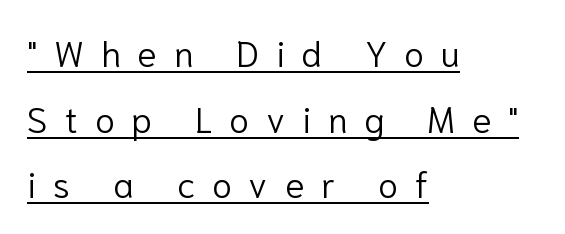
Q: Is the text bold? A: No.
Q: Is the text italic (slanted)? A: No, it is upright.
Q: Is the typeface a serif or a sans-serif typeface? A: Sans-serif.
Q: Is the text underlined? A: Yes.
Q: How is the paragraph aligned? A: Left-aligned.
Q: Is the spacing between letters normal or unusually wide? A: Unusually wide.
Q: Width (condensed, normal, or wide)? A: Normal.
Q: Stroke contrast? A: Low.
Q: x-height? A: Medium.
Q: Monospaced? A: No.
